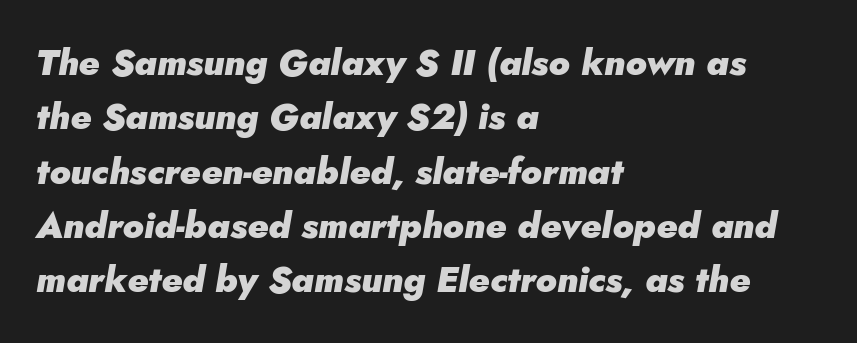
{"italic": "yes", "lean": "right", "slant_degrees": 5, "bold": "yes", "weight": "heavy", "width": "normal", "stroke_contrast": "low", "x_height": "small", "monospaced": "no", "underline": "no", "align": "left", "line_spacing": "normal", "line_spacing_ratio": 1.51, "letter_spacing": "normal", "letter_spacing_em": 0.0, "glyph_px": 36}
